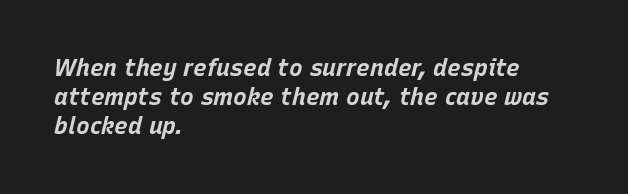
{"italic": "yes", "lean": "right", "slant_degrees": 15, "bold": "yes", "underline": "no", "align": "left", "line_spacing": "normal", "line_spacing_ratio": 1.26, "letter_spacing": "normal", "letter_spacing_em": 0.0, "glyph_px": 23}
